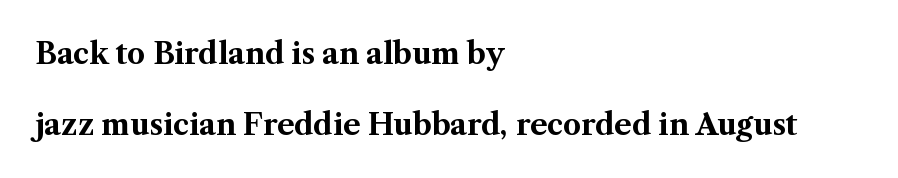
{"serif": "yes", "italic": "no", "bold": "yes", "weight": "bold", "width": "normal", "stroke_contrast": "medium", "x_height": "medium", "monospaced": "no", "underline": "no", "align": "left", "line_spacing": "loose", "line_spacing_ratio": 2.44, "letter_spacing": "normal", "letter_spacing_em": 0.0, "glyph_px": 29}
